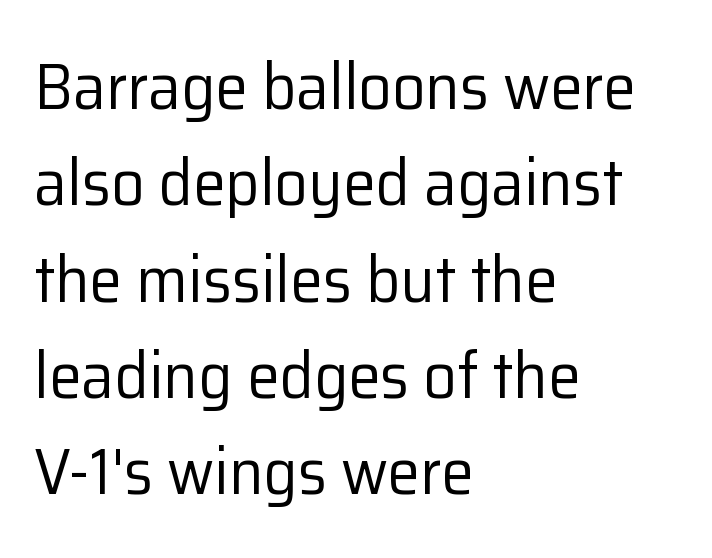
The image shows 66 px regular-weight sans-serif type, upright; set left-aligned, normal line spacing (1.46x), normal letter spacing, not underlined; low stroke contrast and a medium x-height.
